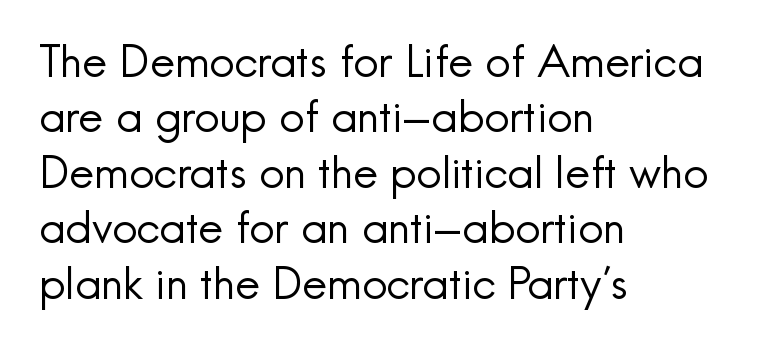
The image shows 44 px regular-weight sans-serif type, upright; set left-aligned, normal line spacing (1.26x), normal letter spacing, not underlined; a small x-height.
